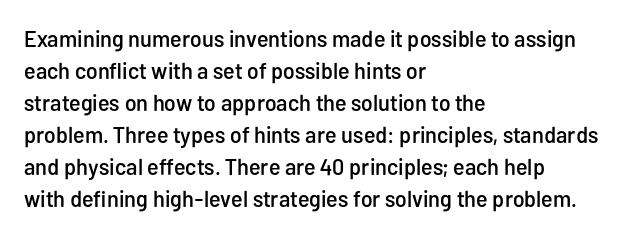
The image shows 23 px text type, upright; set left-aligned, normal line spacing (1.39x), normal letter spacing, not underlined.
